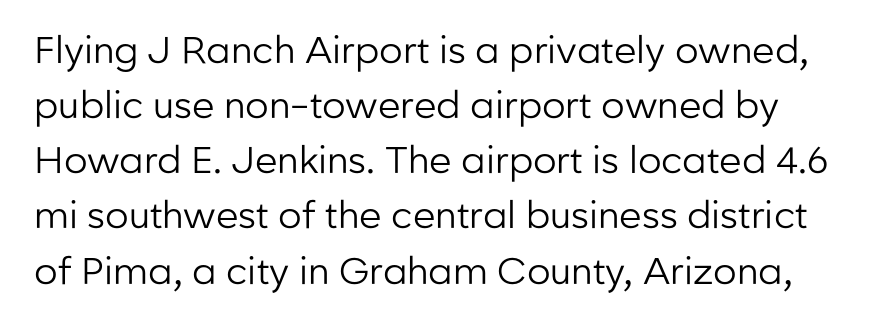
Q: Is the text bold? A: No.
Q: Is the text italic (slanted)? A: No, it is upright.
Q: Is the typeface a serif or a sans-serif typeface? A: Sans-serif.
Q: Is the text underlined? A: No.
Q: Is the spacing between letters normal or unusually wide? A: Normal.
Q: Is the spacing between lines tight, normal or loose? A: Normal.
Q: Width (condensed, normal, or wide)? A: Normal.
Q: Stroke contrast? A: Low.
Q: x-height? A: Medium.
Q: Monospaced? A: No.
